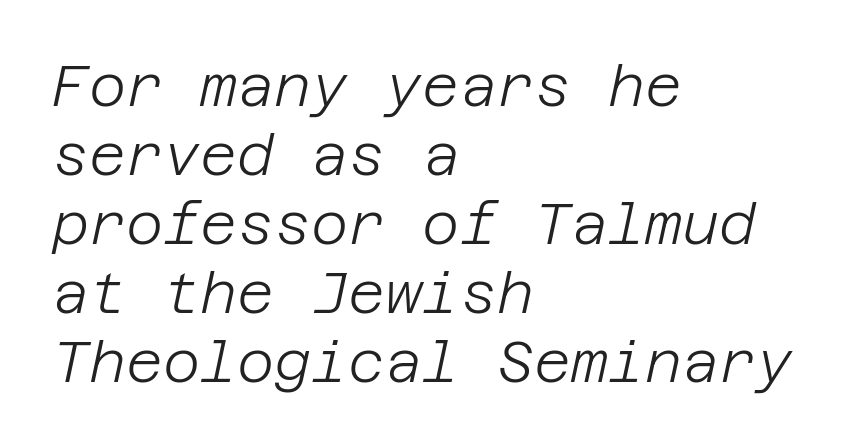
{"italic": "yes", "lean": "right", "slant_degrees": 12, "bold": "no", "weight": "light", "width": "normal", "stroke_contrast": "low", "x_height": "large", "underline": "no", "align": "left", "line_spacing_ratio": 1.21, "letter_spacing": "normal", "letter_spacing_em": 0.0, "glyph_px": 57}
